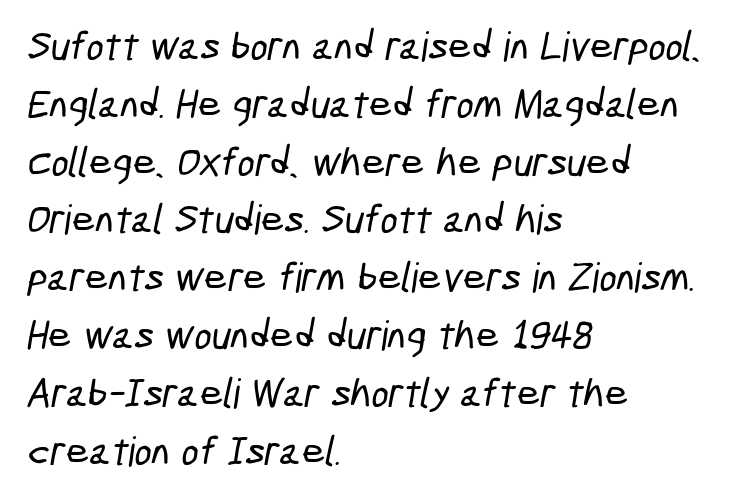
Q: Is the typeface a serif or a sans-serif typeface? A: Sans-serif.
Q: Is the text underlined? A: No.
Q: How is the paragraph aligned? A: Left-aligned.
Q: Is the spacing between letters normal or unusually wide? A: Normal.
Q: Is the spacing between lines tight, normal or loose? A: Normal.
Q: Width (condensed, normal, or wide)? A: Condensed.
Q: Stroke contrast? A: Low.
Q: x-height? A: Medium.
Q: Monospaced? A: No.
